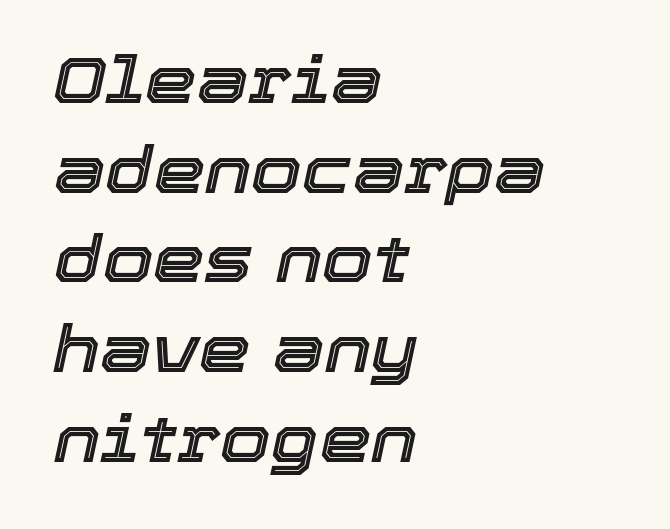
The image shows 65 px text type, italic (leaning right); set left-aligned, normal line spacing (1.38x), normal letter spacing, not underlined; a medium x-height.
